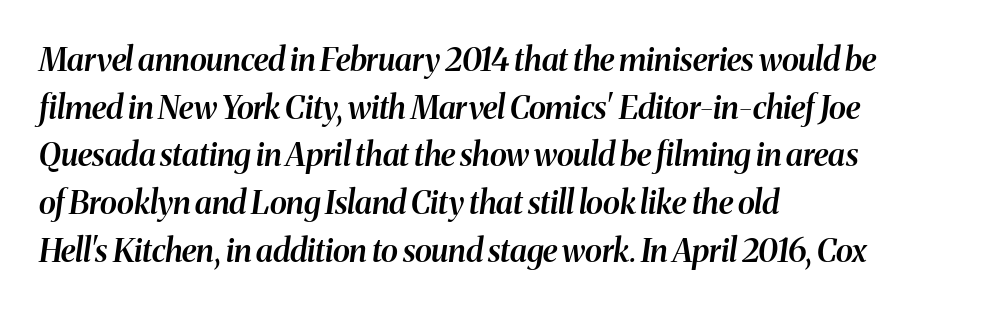
Posture: slanted. I'd describe the lettering as semibold — firm but not a full bold. If you drew a ruler down the left edge, every line would touch it. A typesetter would call this proportional, since set widths differ per character. Regular leading.
